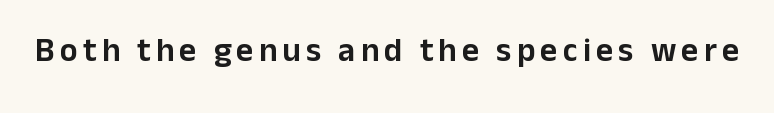
The image shows 33 px sans-serif type, upright; set not underlined; low stroke contrast and a medium x-height.
